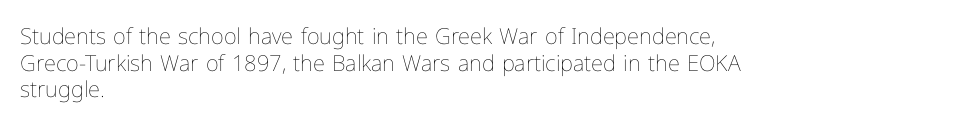
The image shows 22 px text type, upright; set left-aligned, line spacing 1.21x, normal letter spacing, not underlined.
